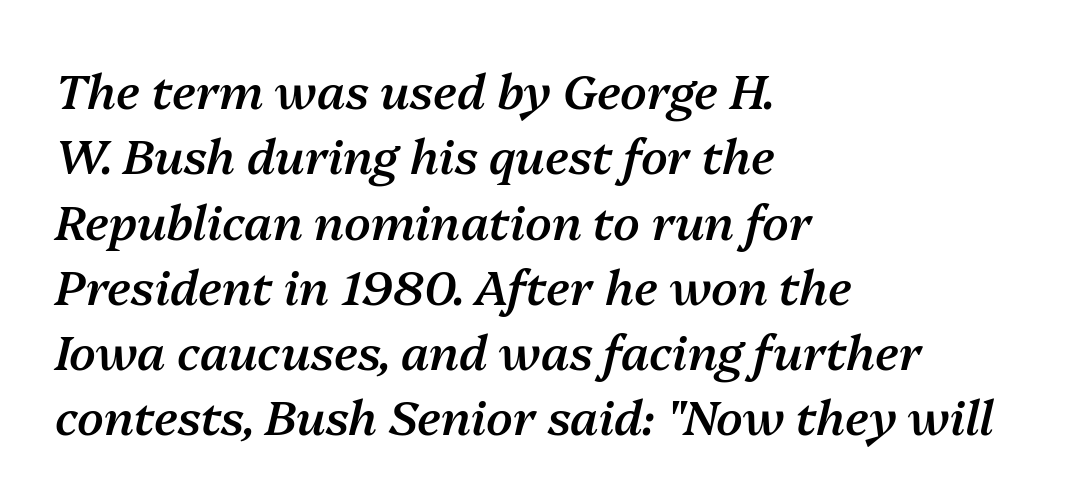
Each letter keeps its own natural width here, so spacing adapts to shape. The area under the type is left untouched. The letterforms sit shoulder to shoulder at normal distance. I'd describe the lettering as semibold — firm but not a full bold. It's the slanting kind of type.
